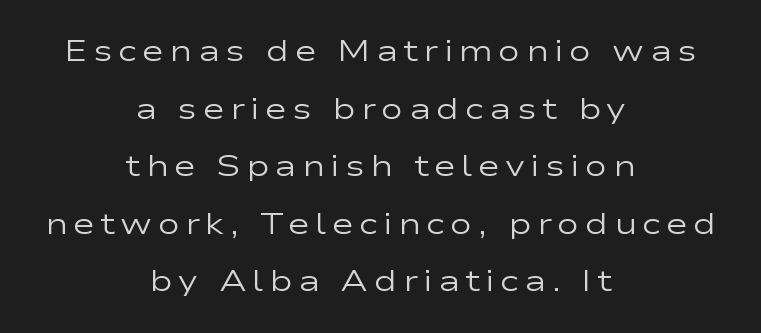
Q: Is the text bold? A: No.
Q: Is the text italic (slanted)? A: No, it is upright.
Q: Is the typeface a serif or a sans-serif typeface? A: Sans-serif.
Q: Is the text underlined? A: No.
Q: How is the paragraph aligned? A: Centered.
Q: Is the spacing between lines tight, normal or loose? A: Loose.
Q: Width (condensed, normal, or wide)? A: Wide.
Q: Stroke contrast? A: Low.
Q: x-height? A: Medium.
Q: Monospaced? A: No.
